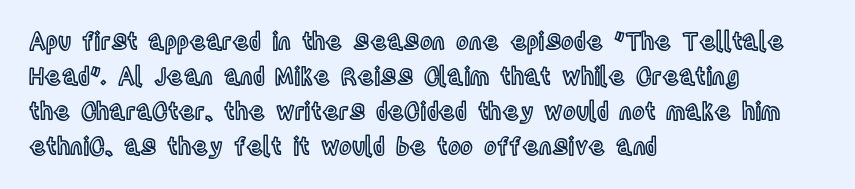
The image shows 24 px text type, upright; set left-aligned, normal line spacing (1.46x), normal letter spacing, not underlined.
